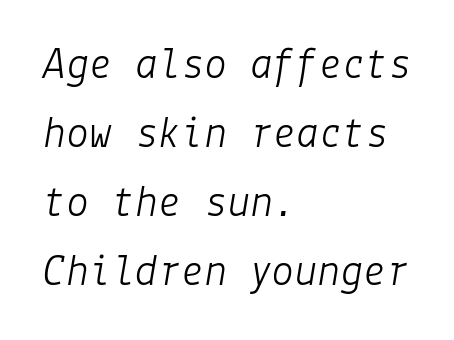
The image shows 46 px light type, italic (leaning right); set left-aligned, normal line spacing (1.5x), normal letter spacing, not underlined; low stroke contrast and a medium x-height.
